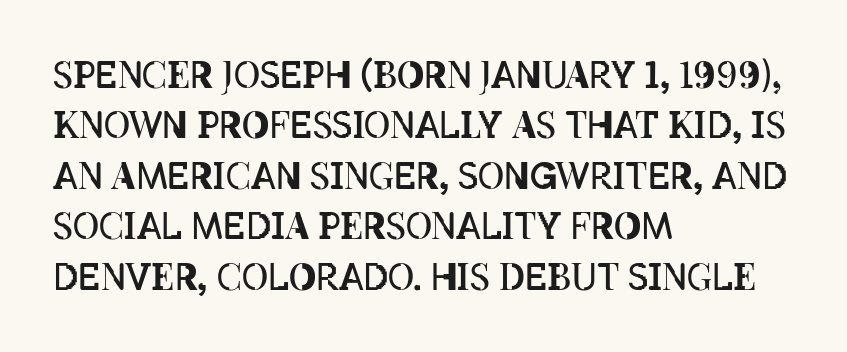
{"italic": "no", "bold": "no", "weight": "regular", "width": "condensed", "stroke_contrast": "low", "x_height": "large", "monospaced": "no", "underline": "no", "align": "left", "line_spacing": "normal", "line_spacing_ratio": 1.4, "letter_spacing": "normal", "letter_spacing_em": 0.0, "glyph_px": 36}
